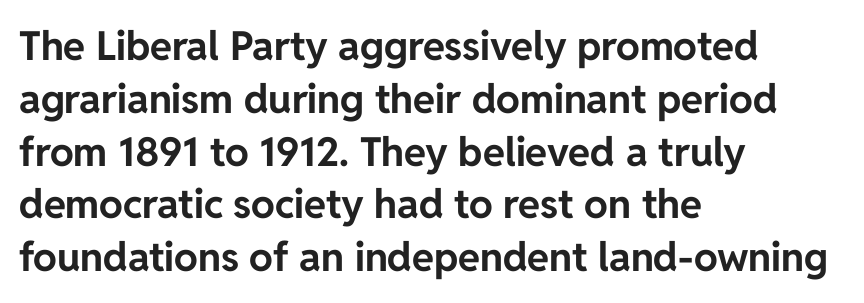
Rendered with straight, roman letterforms. Descender tails drop into unmarked territory. Leading: standard. The rendering shows plain stroke endings on the letterforms — a sans-serif design. Pretty heavy lettering here — definitely bold. Compared with a centered layout, this one pins lines to the left instead.
